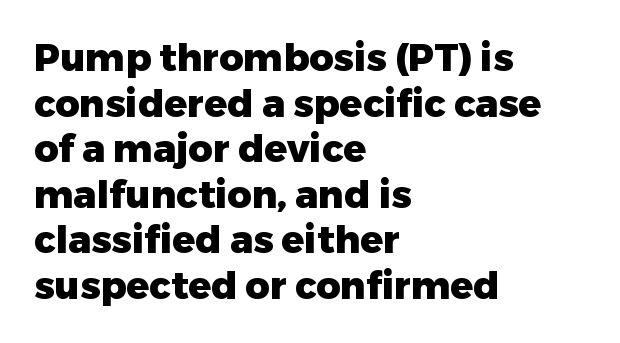
The image shows 38 px heavy sans-serif type, upright; set left-aligned, line spacing 1.2x, normal letter spacing, not underlined; low stroke contrast and a medium x-height.
